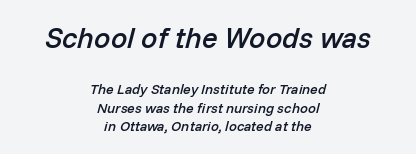
Q: Is the text bold? A: Semi-bold.
Q: Is the text italic (slanted)? A: Yes, it leans right by about 14 degrees.
Q: Is the text underlined? A: No.
Q: How is the paragraph aligned? A: Centered.
Q: Is the spacing between letters normal or unusually wide? A: Normal.
Q: Is the spacing between lines tight, normal or loose? A: Normal.
Q: Which block of text is set in a larger size, the first (top) or the second (bottom)? A: The first (top) one.
Q: Width (condensed, normal, or wide)? A: Normal.
Q: Stroke contrast? A: Low.
Q: x-height? A: Medium.
Q: Monospaced? A: No.
